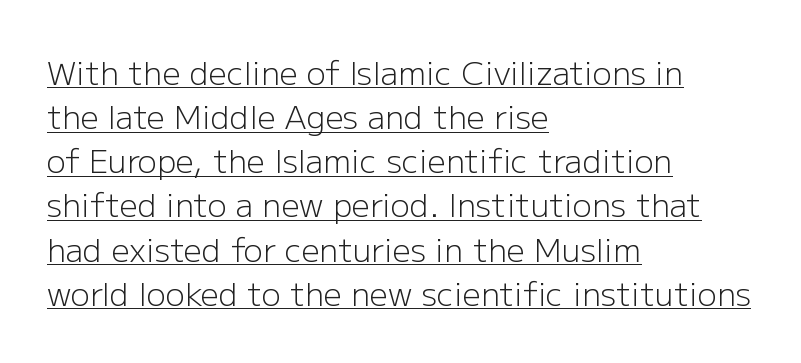
Q: Is the text bold? A: No.
Q: Is the text italic (slanted)? A: No, it is upright.
Q: Is the typeface a serif or a sans-serif typeface? A: Sans-serif.
Q: Is the text underlined? A: Yes.
Q: How is the paragraph aligned? A: Left-aligned.
Q: Is the spacing between letters normal or unusually wide? A: Normal.
Q: Is the spacing between lines tight, normal or loose? A: Normal.
Q: Width (condensed, normal, or wide)? A: Normal.
Q: Stroke contrast? A: Low.
Q: x-height? A: Medium.
Q: Monospaced? A: No.
